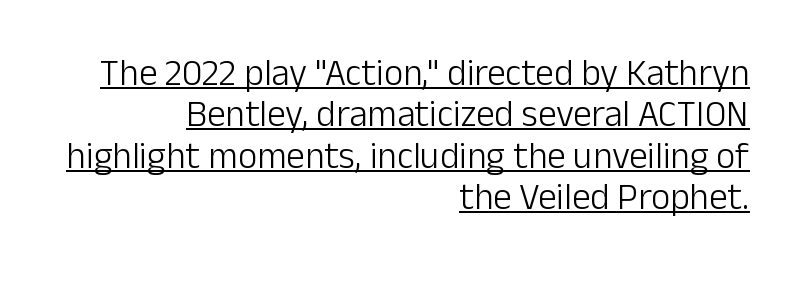
The designer dialed line spacing down below the default. What decoration does the sample have? An underline. Is the block centered? No — it sits flush against the right margin. Characters remain perfectly vertical along every line. Students, note that the glyphs here touch the page at normal intervals.
